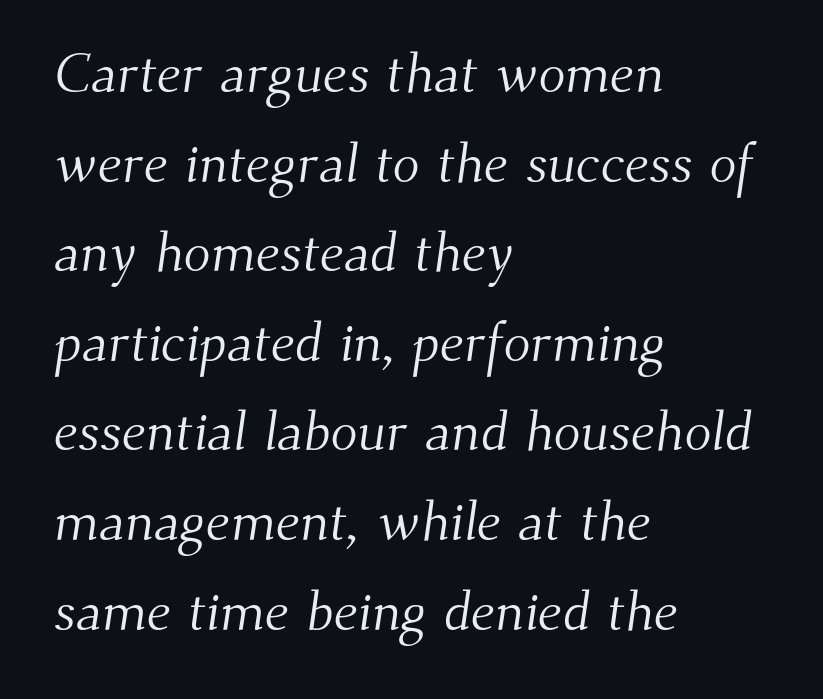
The image shows 56 px light serif type; set left-aligned, normal line spacing (1.6x), normal letter spacing, not underlined; medium stroke contrast and a small x-height.
